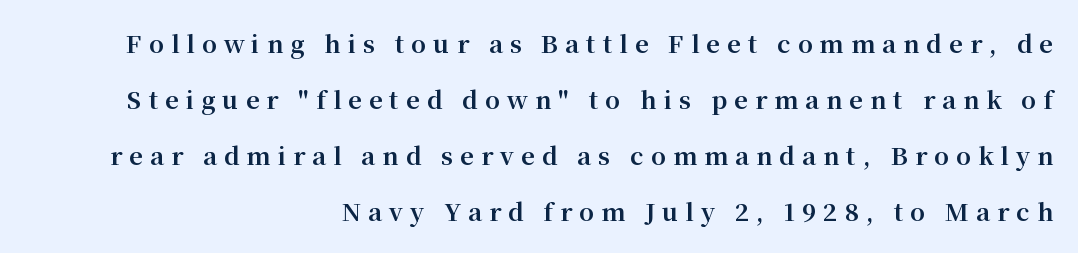
This rendering widens character spacing well past its baseline value. Every row of glyphs terminates at an identical x-position on the right. The face used here has the dense, thick strokes of a bold. Underline: absent. It's the straight-up-and-down kind of type. A typesetter would call this leading open, well beyond the default.
